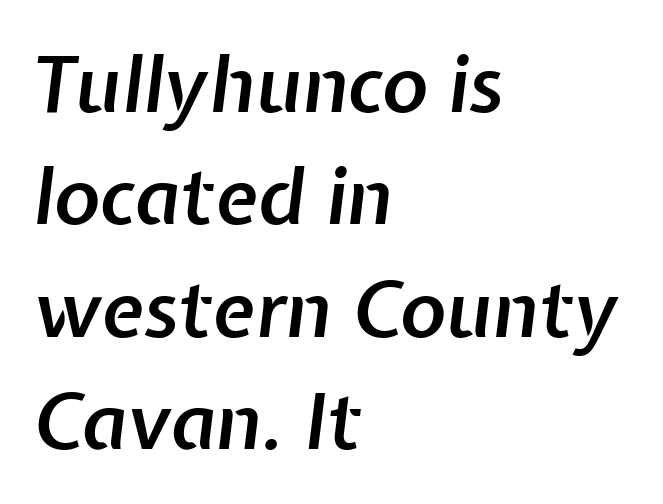
{"italic": "yes", "lean": "right", "slant_degrees": 7, "bold": "semi", "weight": "semibold", "width": "normal", "stroke_contrast": "low", "x_height": "medium", "monospaced": "no", "underline": "no", "align": "left", "line_spacing": "normal", "line_spacing_ratio": 1.44, "letter_spacing": "normal", "letter_spacing_em": 0.0, "glyph_px": 78}
